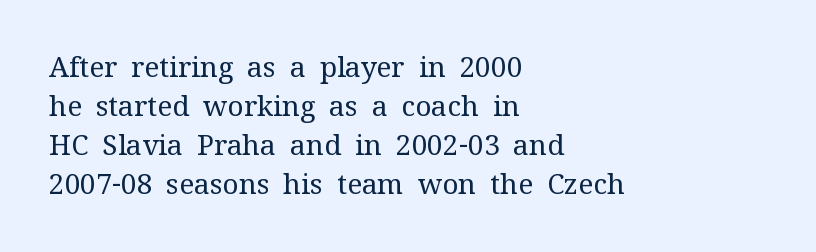
The image shows 28 px regular-weight serif type, upright; set left-aligned, normal line spacing (1.39x), normal letter spacing, not underlined; medium stroke contrast and a medium x-height.
